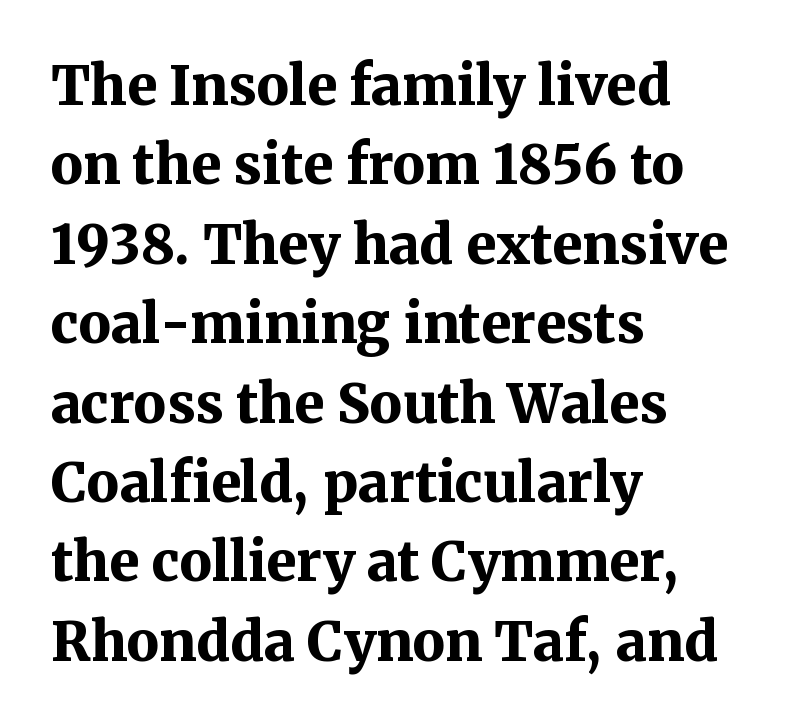
The image shows 54 px bold serif type, upright; set left-aligned, normal line spacing (1.47x), normal letter spacing, not underlined; medium stroke contrast and a medium x-height.
